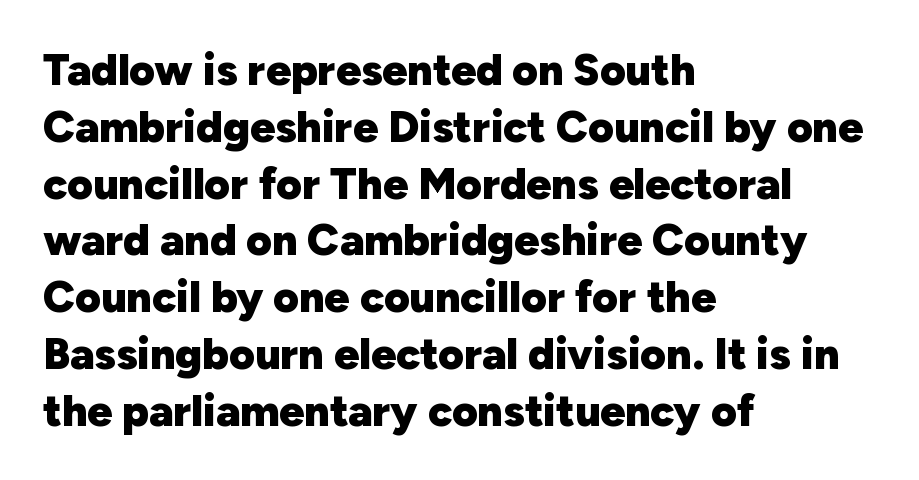
Q: Is the text bold? A: Yes.
Q: Is the text italic (slanted)? A: No, it is upright.
Q: Is the typeface a serif or a sans-serif typeface? A: Sans-serif.
Q: Is the text underlined? A: No.
Q: How is the paragraph aligned? A: Left-aligned.
Q: Is the spacing between letters normal or unusually wide? A: Normal.
Q: Is the spacing between lines tight, normal or loose? A: Normal.
Q: Width (condensed, normal, or wide)? A: Normal.
Q: Stroke contrast? A: Low.
Q: x-height? A: Medium.
Q: Monospaced? A: No.
